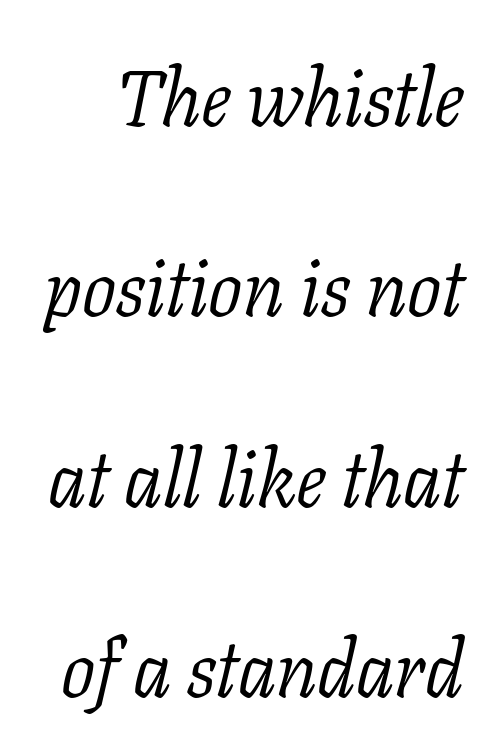
{"serif": "yes", "italic": "yes", "lean": "right", "slant_degrees": 11, "bold": "no", "weight": "light", "width": "normal", "stroke_contrast": "low", "x_height": "medium", "monospaced": "no", "underline": "no", "line_spacing": "loose", "line_spacing_ratio": 2.38, "letter_spacing": "normal", "letter_spacing_em": 0.0, "glyph_px": 80}
